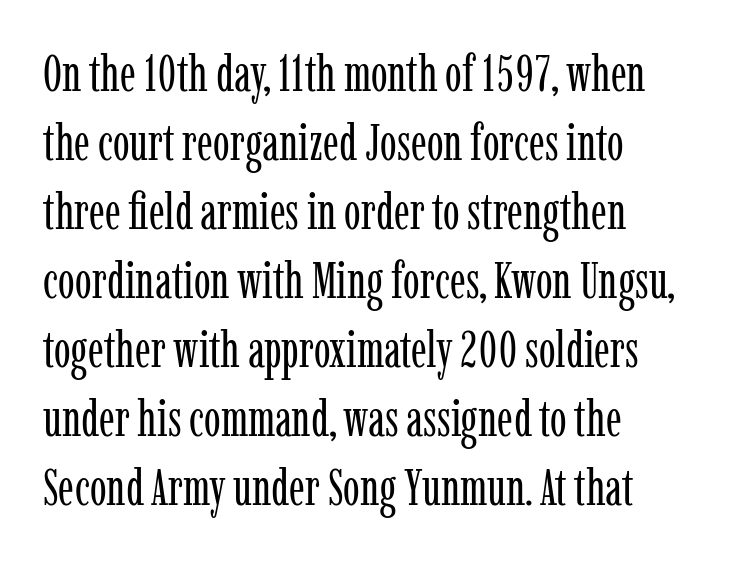
These lines sit exactly where default settings would place them. Letterform terminals end in serifs throughout the passage. The passage shown has conventional tracking throughout. Posture: straight, roman, zero tilt. Caption: multi-line text, flush left, ragged right.
